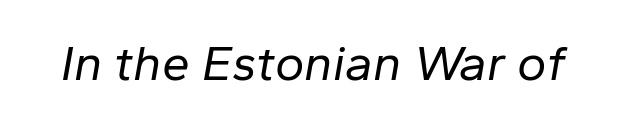
{"italic": "yes", "lean": "right", "slant_degrees": 10, "bold": "no", "weight": "regular", "width": "normal", "stroke_contrast": "low", "x_height": "medium", "monospaced": "no", "underline": "no", "letter_spacing": "normal", "letter_spacing_em": 0.0, "glyph_px": 50}
